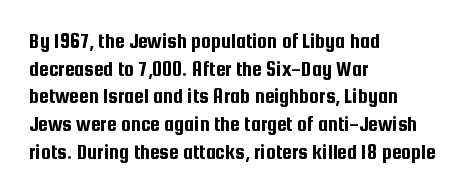
{"italic": "no", "underline": "no", "align": "left", "line_spacing": "normal", "line_spacing_ratio": 1.26, "letter_spacing": "normal", "letter_spacing_em": 0.0, "glyph_px": 22}
